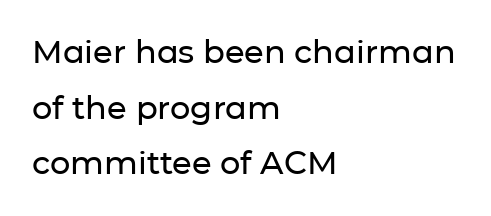
The image shows 32 px sans-serif type, upright; set left-aligned, line spacing 1.74x, normal letter spacing, not underlined; low stroke contrast and a medium x-height.
